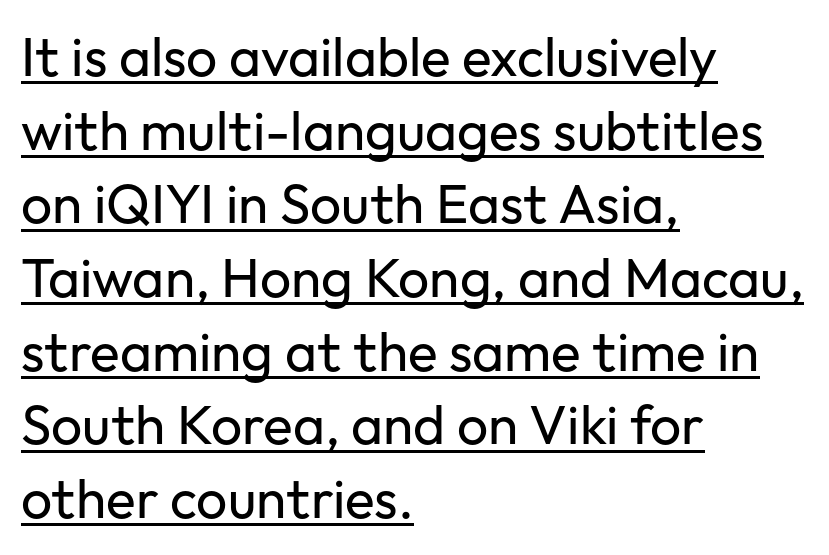
{"serif": "no", "italic": "no", "bold": "no", "weight": "regular", "width": "normal", "stroke_contrast": "low", "x_height": "medium", "monospaced": "no", "underline": "yes", "align": "left", "line_spacing": "normal", "line_spacing_ratio": 1.34, "letter_spacing": "normal", "letter_spacing_em": 0.0, "glyph_px": 55}
